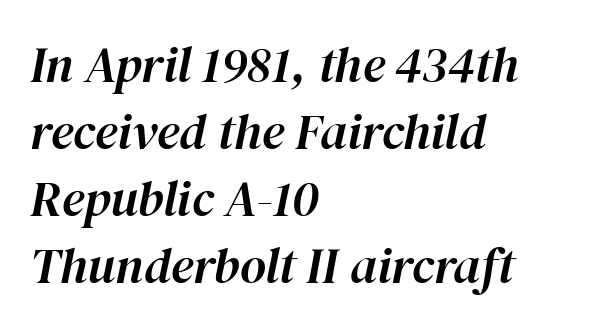
{"italic": "yes", "lean": "right", "slant_degrees": 12, "width": "normal", "stroke_contrast": "high", "x_height": "medium", "monospaced": "no", "underline": "no", "align": "left", "line_spacing": "normal", "line_spacing_ratio": 1.34, "letter_spacing": "normal", "letter_spacing_em": 0.0, "glyph_px": 50}
